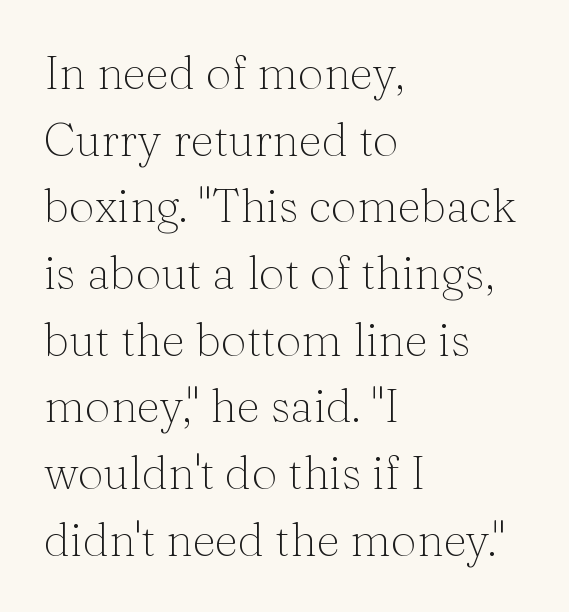
Q: Is the text bold? A: No.
Q: Is the text italic (slanted)? A: No, it is upright.
Q: Is the typeface a serif or a sans-serif typeface? A: Serif.
Q: Is the text underlined? A: No.
Q: How is the paragraph aligned? A: Left-aligned.
Q: Is the spacing between letters normal or unusually wide? A: Normal.
Q: Is the spacing between lines tight, normal or loose? A: Normal.
Q: Width (condensed, normal, or wide)? A: Normal.
Q: Stroke contrast? A: Medium.
Q: x-height? A: Medium.
Q: Monospaced? A: No.
